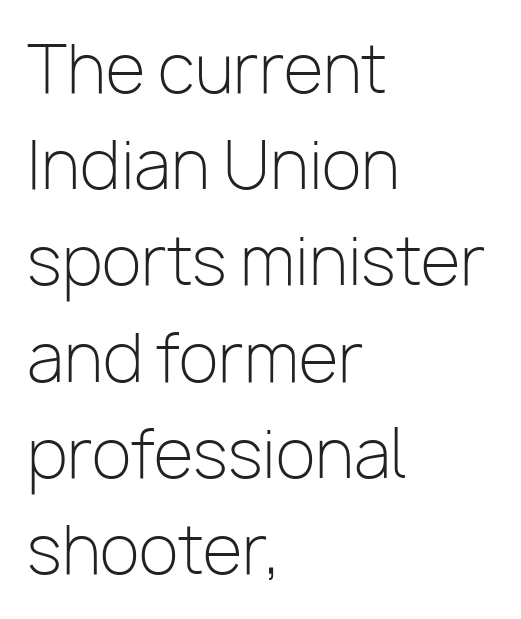
{"serif": "no", "italic": "no", "bold": "no", "weight": "light", "width": "normal", "stroke_contrast": "low", "x_height": "medium", "monospaced": "no", "underline": "no", "align": "left", "line_spacing": "normal", "line_spacing_ratio": 1.48, "letter_spacing": "normal", "letter_spacing_em": 0.0, "glyph_px": 65}
